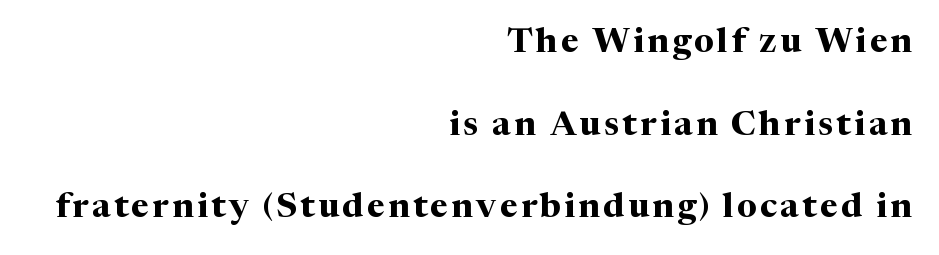
The image shows 34 px bold serif type, upright; set right-aligned, loose line spacing (2.43x), not underlined; medium stroke contrast and a medium x-height.
